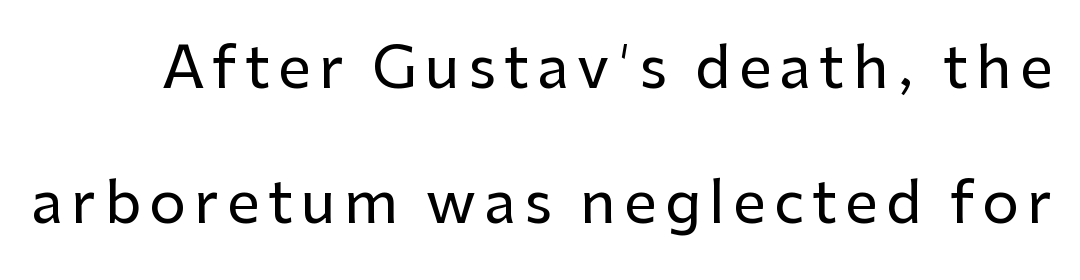
{"serif": "no", "italic": "no", "width": "normal", "stroke_contrast": "low", "x_height": "medium", "monospaced": "no", "underline": "no", "line_spacing": "loose", "line_spacing_ratio": 2.32, "glyph_px": 58}
